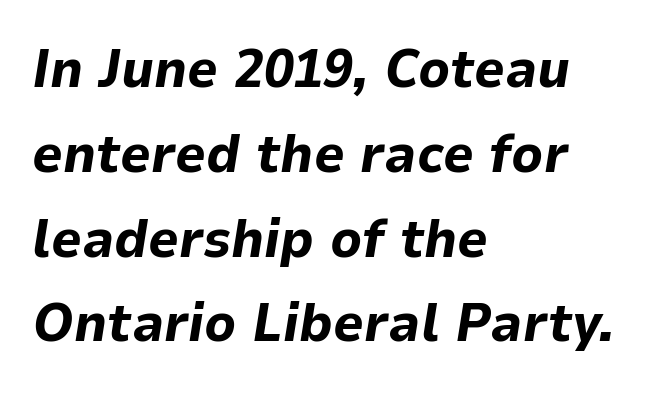
Lines of text with bare space underneath. This rendering uses left alignment, leaving the right contour irregular. A normal amount of white space separates one row of letters from the next. Observe the ordinary spacing: letters are neighbours, not strangers.
